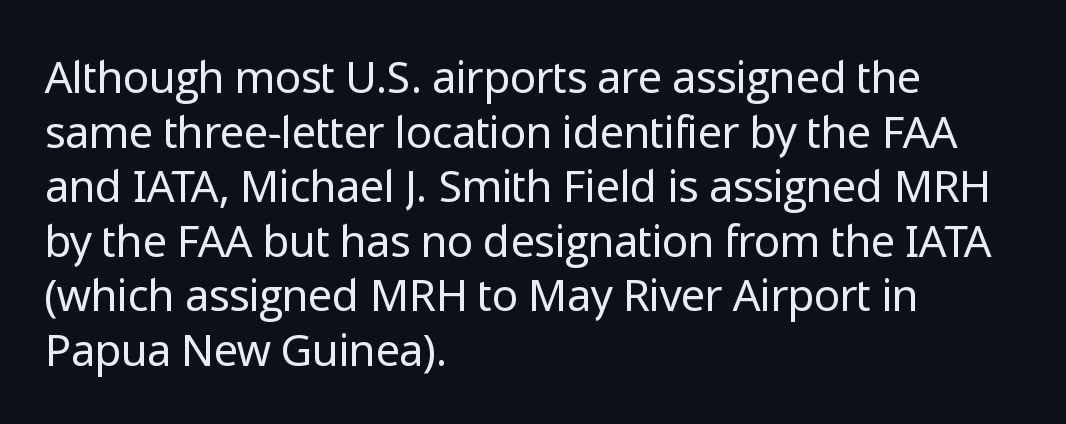
The letters stand upright; this is a roman face. Regarding serifs, this sample does without them. Descenders hang freely into open space. Leftover space on each line is placed entirely after the last word.
